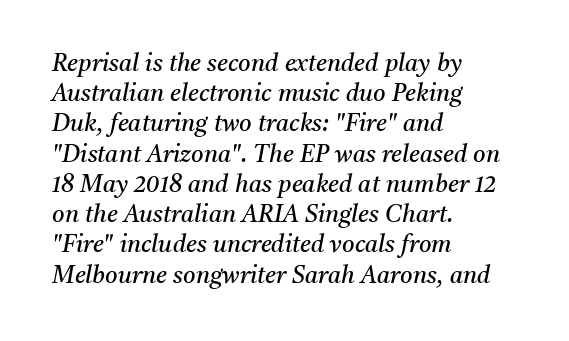
Spacing between characters is what you'd get straight out of the box. The strokes carry an ordinary text weight at most. Each line starts at the same left margin while the right side varies. No word sits above an underline.
